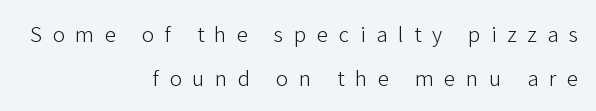
{"italic": "no", "bold": "no", "underline": "no", "align": "right", "line_spacing": "loose", "line_spacing_ratio": 1.91, "letter_spacing": "wide", "letter_spacing_em": 0.46, "glyph_px": 23}
